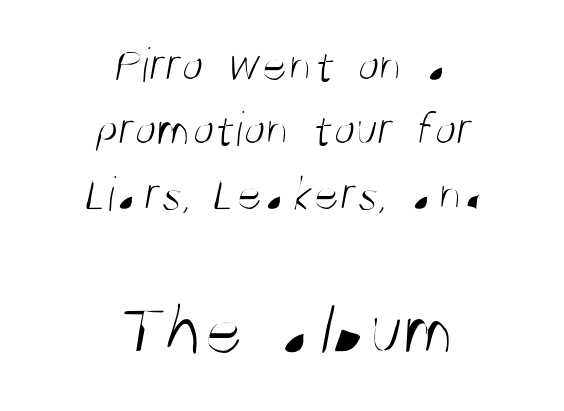
The image shows 75 px light, condensed sans-serif type; set centered, normal line spacing (1.29x), normal letter spacing, not underlined; the second (bottom) block is 1.5x larger; medium stroke contrast and a large x-height.
